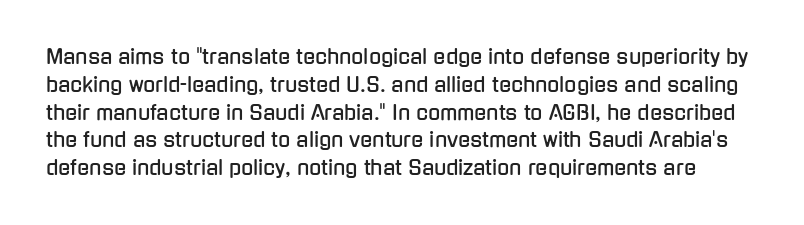
Q: Is the text italic (slanted)? A: No, it is upright.
Q: Is the text underlined? A: No.
Q: Is the spacing between letters normal or unusually wide? A: Normal.
Q: Is the spacing between lines tight, normal or loose? A: Normal.
